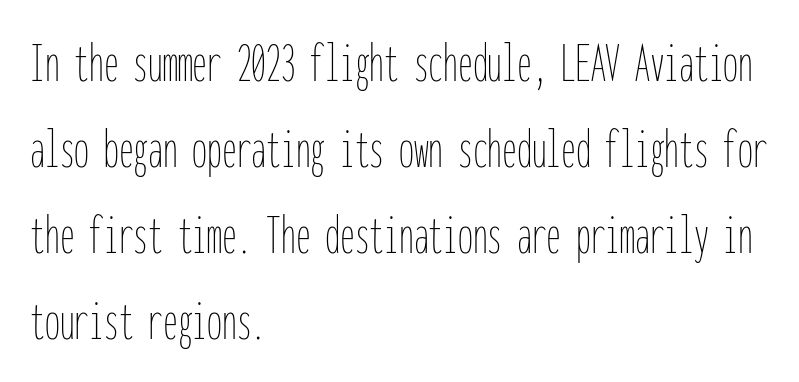
The image shows 59 px thin, condensed type, upright, monospaced; set left-aligned, normal line spacing (1.46x), normal letter spacing, not underlined; low stroke contrast and a medium x-height.
